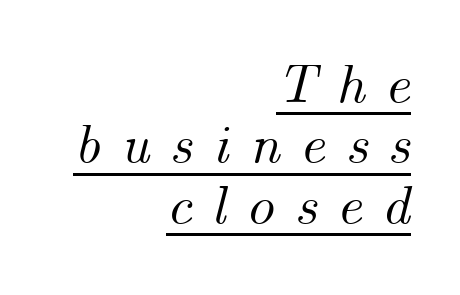
This sample uses an oblique cut, with every glyph tilted off the vertical. Spacing between characters has been opened up far beyond the box default. Rows of type sit shoulder to shoulder in the vertical direction. The words here are underlined. Looks like regular typesetting: each glyph gets only the width it needs.
